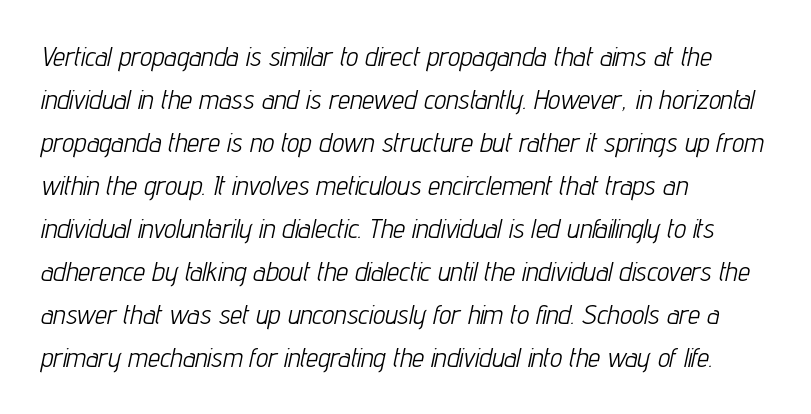
Unmarked baselines from the first word to the last. The rendering keeps characters at their native spacing. Caption: multi-line text, flush left, ragged right. Yep, that's italic — everything's leaning. Weight: not bold — regular or lighter.
